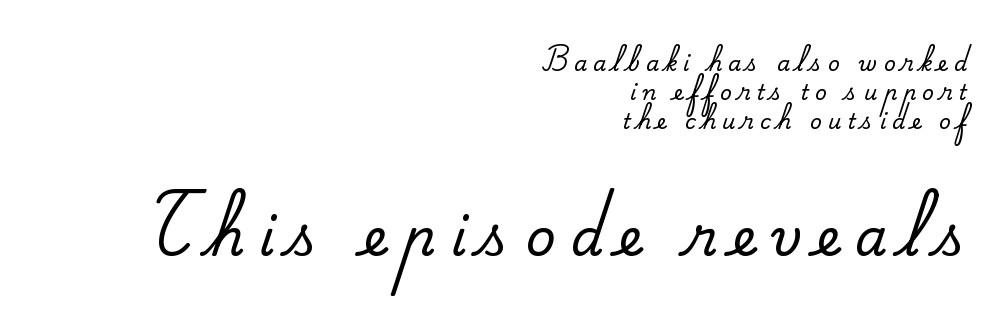
The image shows 52 px serif type; set right-aligned, normal line spacing (1.38x), unusually wide letter spacing (+0.29 em), not underlined; the second (bottom) block is 2.48x larger; medium stroke contrast and a small x-height.
